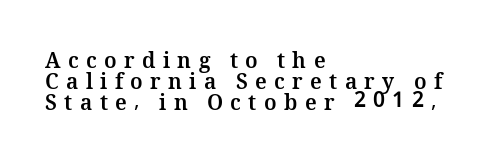
Inter-character spacing is expanded well beyond the font's built-in metrics. Rows of type sit shoulder to shoulder in the vertical direction. This is heavy type, rendered in bold. Nobody drew a line under any word here. Horizontally, the lines are justified to the leading edge only.
